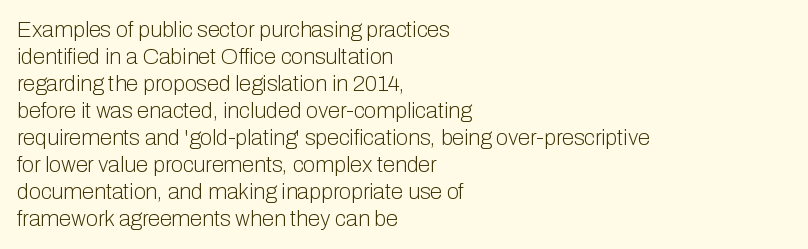
{"italic": "no", "bold": "no", "underline": "no", "align": "left", "line_spacing_ratio": 1.23, "letter_spacing": "normal", "letter_spacing_em": 0.0, "glyph_px": 22}
